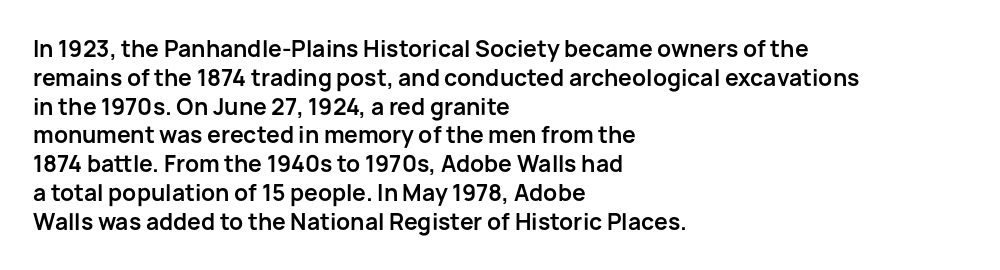
The image shows 22 px bold type, upright; set left-aligned, normal line spacing (1.31x), normal letter spacing, not underlined.
